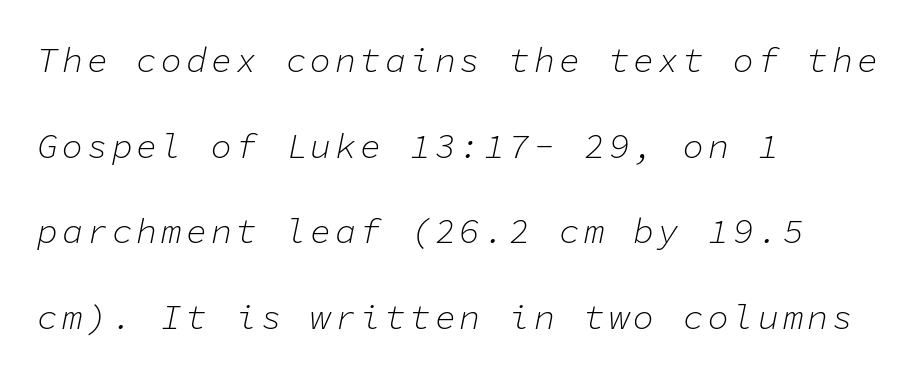
The image shows 35 px light type, italic (leaning right), monospaced; set left-aligned, loose line spacing (2.45x), not underlined; low stroke contrast and a medium x-height.
